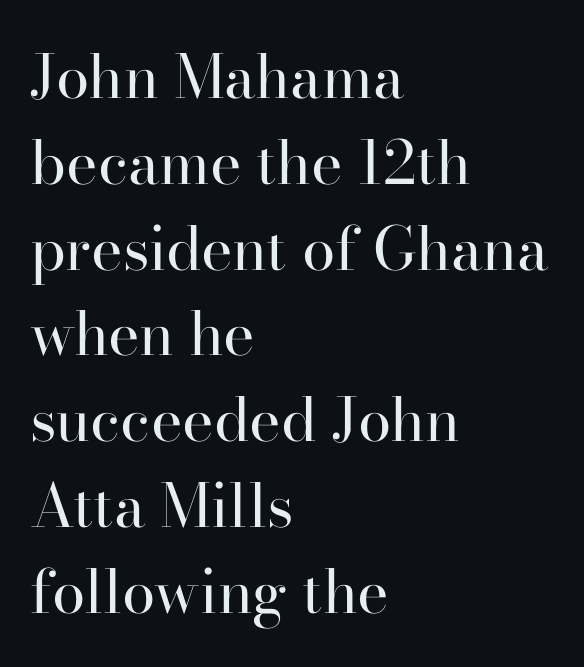
The image shows 60 px regular-weight serif type, upright; set left-aligned, normal line spacing (1.43x), normal letter spacing, not underlined; high stroke contrast and a small x-height.
